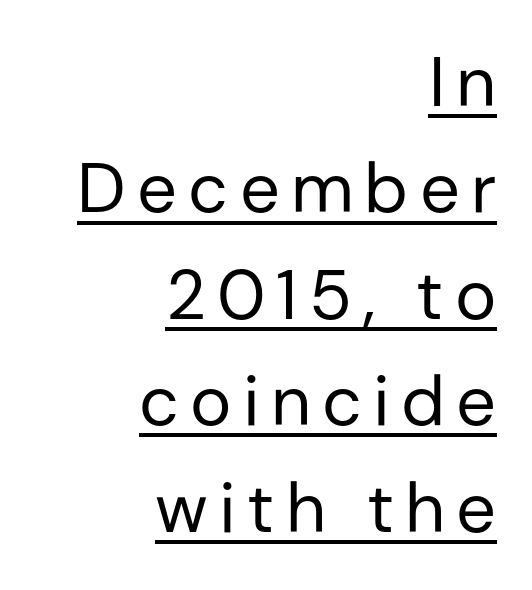
Q: Is the text bold? A: No.
Q: Is the text italic (slanted)? A: No, it is upright.
Q: Is the typeface a serif or a sans-serif typeface? A: Sans-serif.
Q: Is the text underlined? A: Yes.
Q: How is the paragraph aligned? A: Right-aligned.
Q: Is the spacing between lines tight, normal or loose? A: Normal.
Q: Width (condensed, normal, or wide)? A: Normal.
Q: Stroke contrast? A: Low.
Q: x-height? A: Medium.
Q: Monospaced? A: No.
